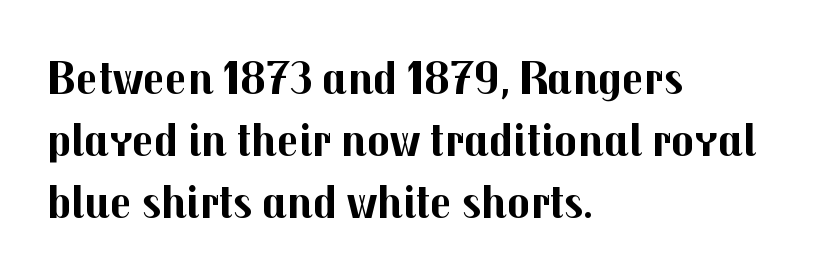
Q: Is the text bold? A: Yes.
Q: Is the text italic (slanted)? A: No, it is upright.
Q: Is the typeface a serif or a sans-serif typeface? A: Sans-serif.
Q: Is the text underlined? A: No.
Q: How is the paragraph aligned? A: Left-aligned.
Q: Is the spacing between letters normal or unusually wide? A: Normal.
Q: Is the spacing between lines tight, normal or loose? A: Normal.
Q: Width (condensed, normal, or wide)? A: Normal.
Q: Stroke contrast? A: Medium.
Q: x-height? A: Medium.
Q: Monospaced? A: No.
